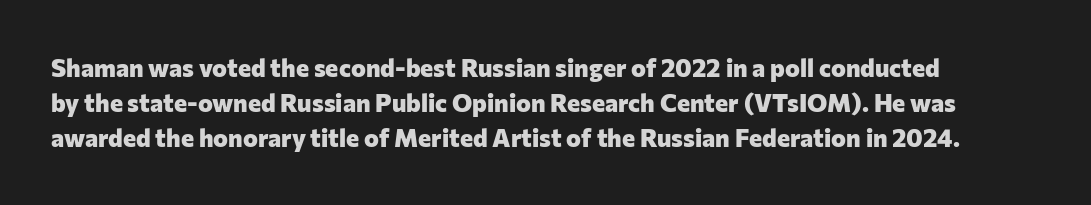
{"italic": "no", "bold": "yes", "underline": "no", "align": "left", "line_spacing": "normal", "line_spacing_ratio": 1.41, "letter_spacing": "normal", "letter_spacing_em": 0.0, "glyph_px": 25}
